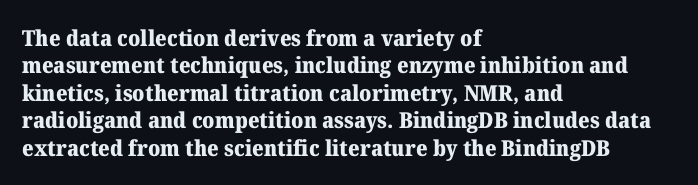
The image shows 22 px bold type, upright; set left-aligned, normal line spacing (1.25x), normal letter spacing, not underlined.
